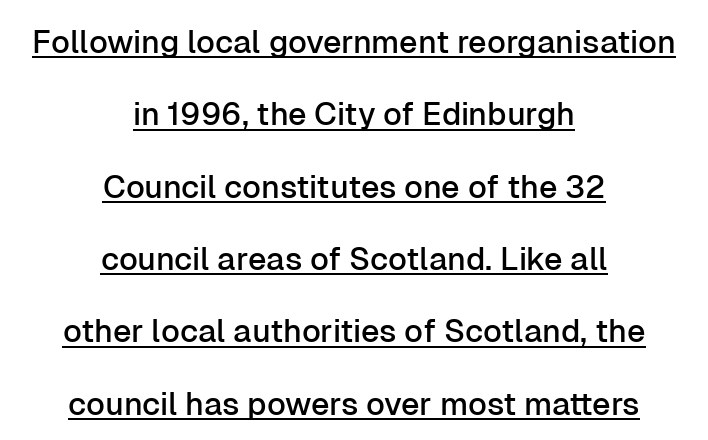
Q: Is the text italic (slanted)? A: No, it is upright.
Q: Is the typeface a serif or a sans-serif typeface? A: Sans-serif.
Q: Is the text underlined? A: Yes.
Q: How is the paragraph aligned? A: Centered.
Q: Is the spacing between letters normal or unusually wide? A: Normal.
Q: Is the spacing between lines tight, normal or loose? A: Loose.
Q: Width (condensed, normal, or wide)? A: Normal.
Q: Stroke contrast? A: Low.
Q: x-height? A: Medium.
Q: Monospaced? A: No.
